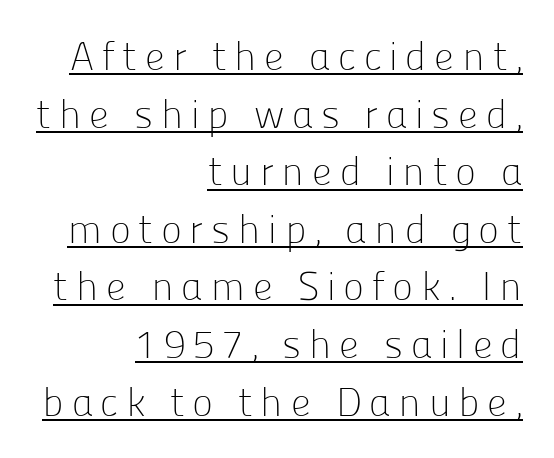
{"serif": "no", "italic": "no", "bold": "no", "weight": "light", "width": "normal", "stroke_contrast": "low", "x_height": "medium", "monospaced": "no", "underline": "yes", "align": "right", "line_spacing": "normal", "line_spacing_ratio": 1.44, "glyph_px": 40}
